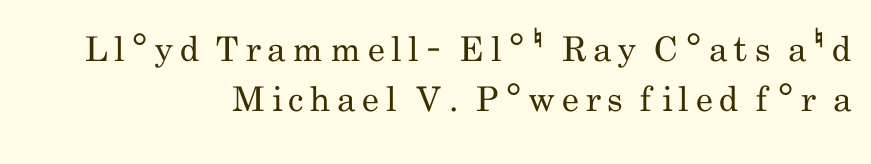
Q: Is the text bold? A: No.
Q: Is the text italic (slanted)? A: No, it is upright.
Q: Is the typeface a serif or a sans-serif typeface? A: Sans-serif.
Q: Is the text underlined? A: No.
Q: How is the paragraph aligned? A: Right-aligned.
Q: Is the spacing between lines tight, normal or loose? A: Normal.
Q: Width (condensed, normal, or wide)? A: Condensed.
Q: Stroke contrast? A: Low.
Q: x-height? A: Small.
Q: Monospaced? A: No.
